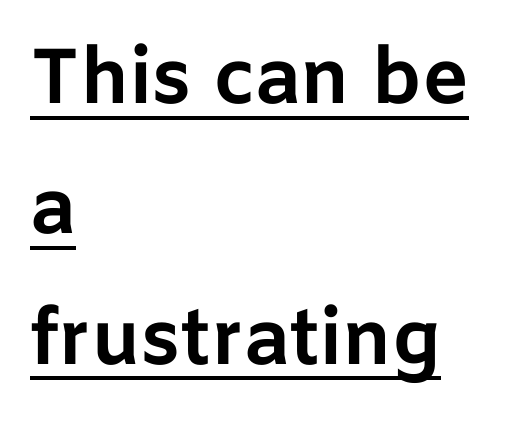
The image shows 78 px bold sans-serif type, upright; set left-aligned, normal line spacing (1.67x), normal letter spacing, underlined; low stroke contrast and a medium x-height.
